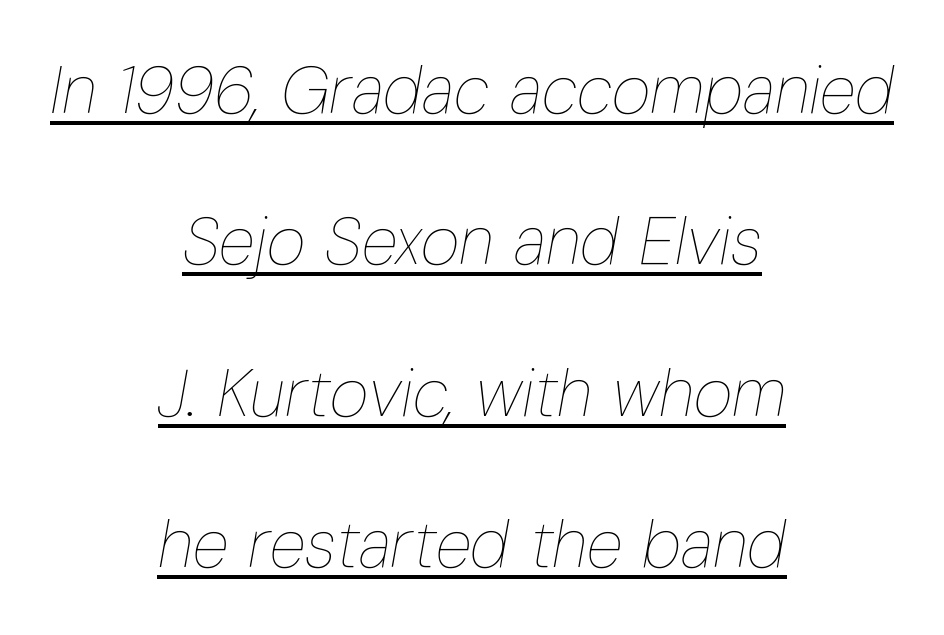
Heft: none added — not bold. You could fit nearly another row in the gap between these rows. The compositor balanced each line on the midline. Every word sits above its own underline.
